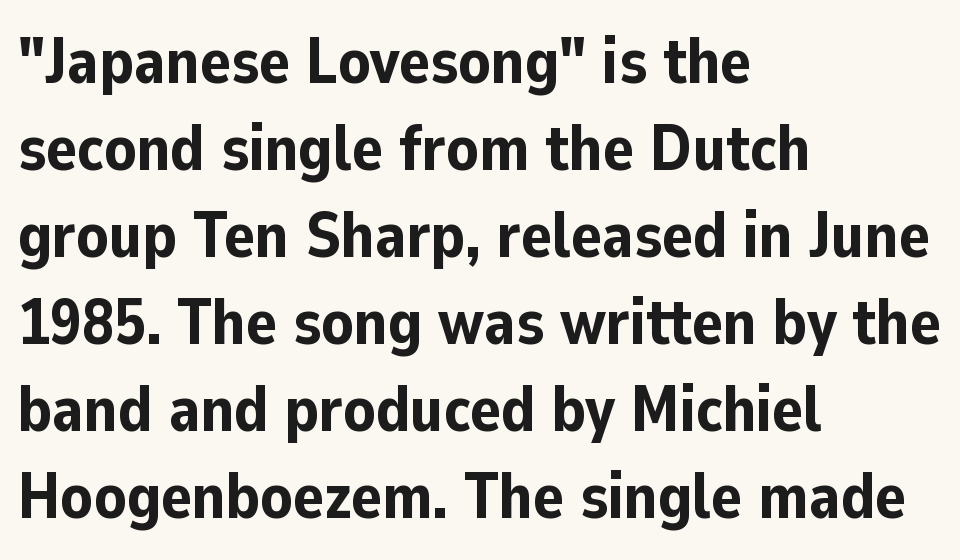
The image shows 64 px bold sans-serif type, upright; set left-aligned, normal line spacing (1.36x), normal letter spacing, not underlined; low stroke contrast and a medium x-height.
